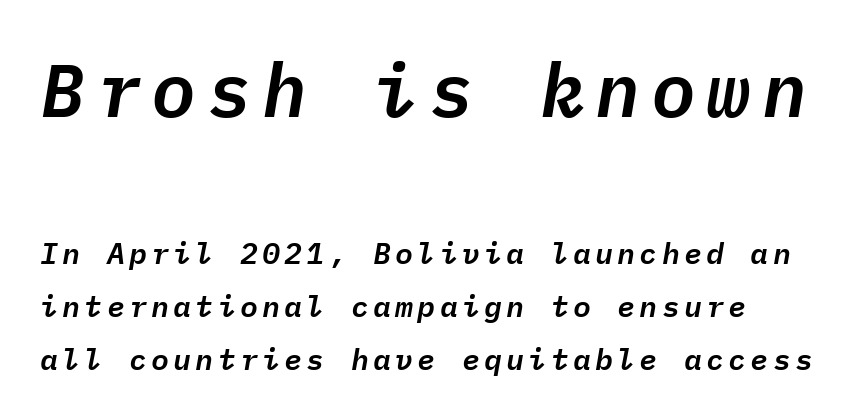
Q: Is the text italic (slanted)? A: Yes, it leans right by about 9 degrees.
Q: Is the text underlined? A: No.
Q: Which block of text is set in a larger size, the first (top) or the second (bottom)? A: The first (top) one.
Q: Width (condensed, normal, or wide)? A: Normal.
Q: Stroke contrast? A: Low.
Q: x-height? A: Medium.
Q: Monospaced? A: Yes.
